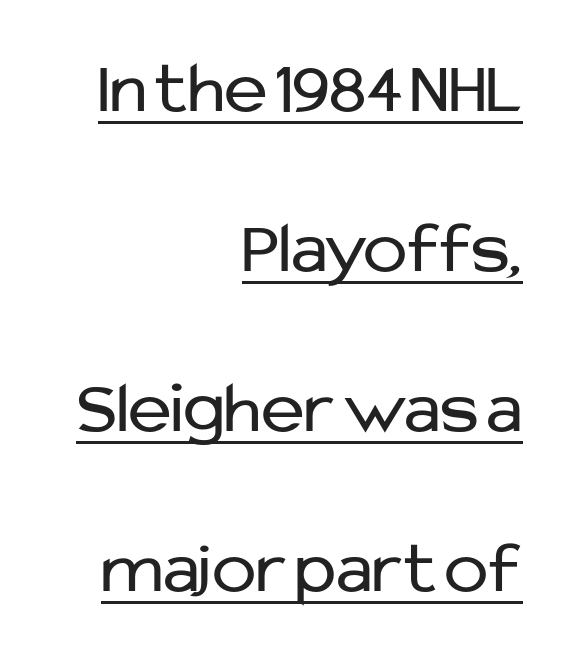
Varying glyph widths throughout — classic text-font behaviour. The glyphs are accompanied by a horizontal stroke just below them. A great deal of white space separates one row of letters from the next. Nothing unusual about the tracking: characters are spaced as the font intends.
